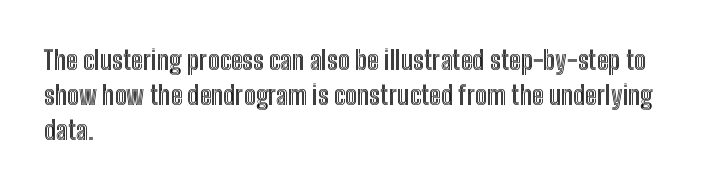
The image shows 26 px text type, upright; set left-aligned, normal line spacing (1.34x), normal letter spacing, not underlined.
